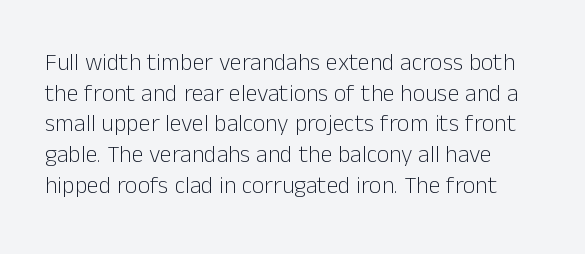
Q: Is the text bold? A: No.
Q: Is the text italic (slanted)? A: No, it is upright.
Q: Is the text underlined? A: No.
Q: Is the spacing between letters normal or unusually wide? A: Normal.
Q: Is the spacing between lines tight, normal or loose? A: Normal.
